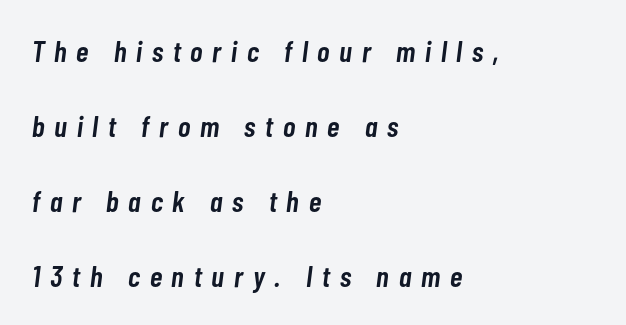
Q: Is the text bold? A: Semi-bold.
Q: Is the text italic (slanted)? A: Yes, it leans right by about 7 degrees.
Q: Is the text underlined? A: No.
Q: How is the paragraph aligned? A: Left-aligned.
Q: Is the spacing between letters normal or unusually wide? A: Unusually wide.
Q: Is the spacing between lines tight, normal or loose? A: Loose.
Q: Width (condensed, normal, or wide)? A: Condensed.
Q: Stroke contrast? A: Low.
Q: x-height? A: Medium.
Q: Monospaced? A: No.
